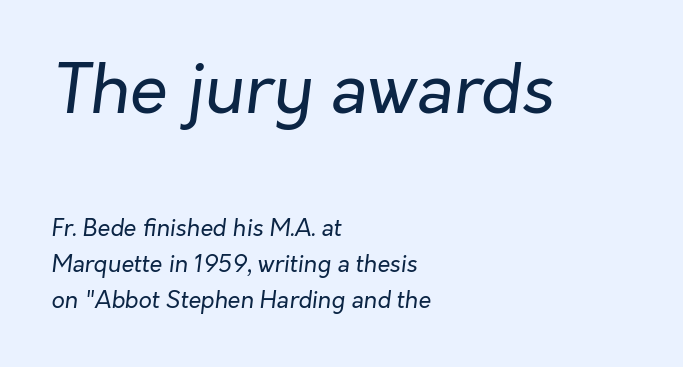
{"italic": "yes", "lean": "right", "slant_degrees": 7, "bold": "no", "weight": "regular", "width": "normal", "stroke_contrast": "low", "x_height": "medium", "monospaced": "no", "underline": "no", "align": "left", "line_spacing": "normal", "line_spacing_ratio": 1.57, "letter_spacing": "normal", "letter_spacing_em": 0.0, "larger_block": "first", "size_ratio": 3.0, "glyph_px": 69}
